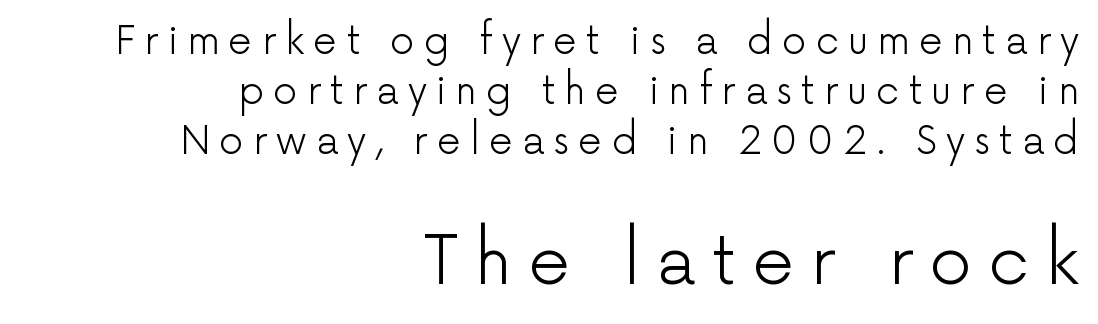
What's the leading like? Ordinary, nothing unusual. Are there feet on the stems? There aren't — it's a sans. Underline: absent. A student would notice the bottom passage is typeset larger than what precedes it. This sample is right-justified, so line beginnings fall wherever the words allow. Bold? No — there's no thickening of the strokes.
